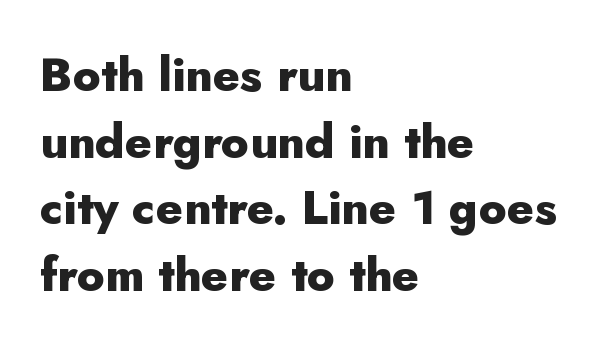
The image shows 47 px heavy sans-serif type, upright; set left-aligned, normal line spacing (1.42x), normal letter spacing, not underlined; low stroke contrast and a small x-height.
